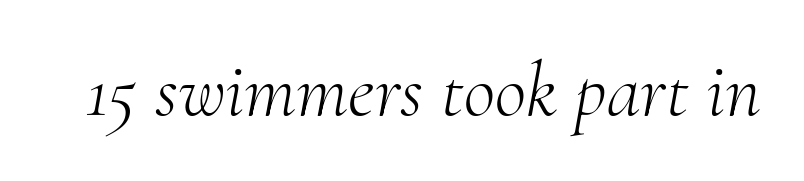
The image shows 77 px light serif type, italic (leaning right); set normal letter spacing, not underlined; medium stroke contrast and a small x-height.
